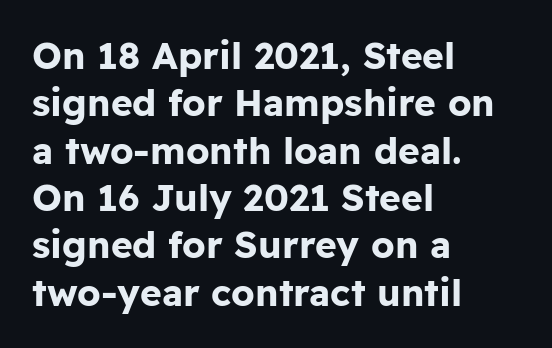
Q: Is the text bold? A: Yes.
Q: Is the text italic (slanted)? A: No, it is upright.
Q: Is the typeface a serif or a sans-serif typeface? A: Sans-serif.
Q: Is the text underlined? A: No.
Q: How is the paragraph aligned? A: Left-aligned.
Q: Is the spacing between letters normal or unusually wide? A: Normal.
Q: Is the spacing between lines tight, normal or loose? A: Normal.
Q: Width (condensed, normal, or wide)? A: Normal.
Q: Stroke contrast? A: Low.
Q: x-height? A: Medium.
Q: Monospaced? A: No.
